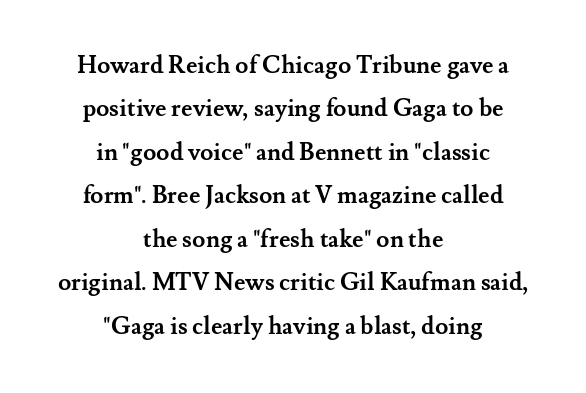
Q: Is the text bold? A: Yes.
Q: Is the text italic (slanted)? A: No, it is upright.
Q: Is the text underlined? A: No.
Q: How is the paragraph aligned? A: Centered.
Q: Is the spacing between letters normal or unusually wide? A: Normal.
